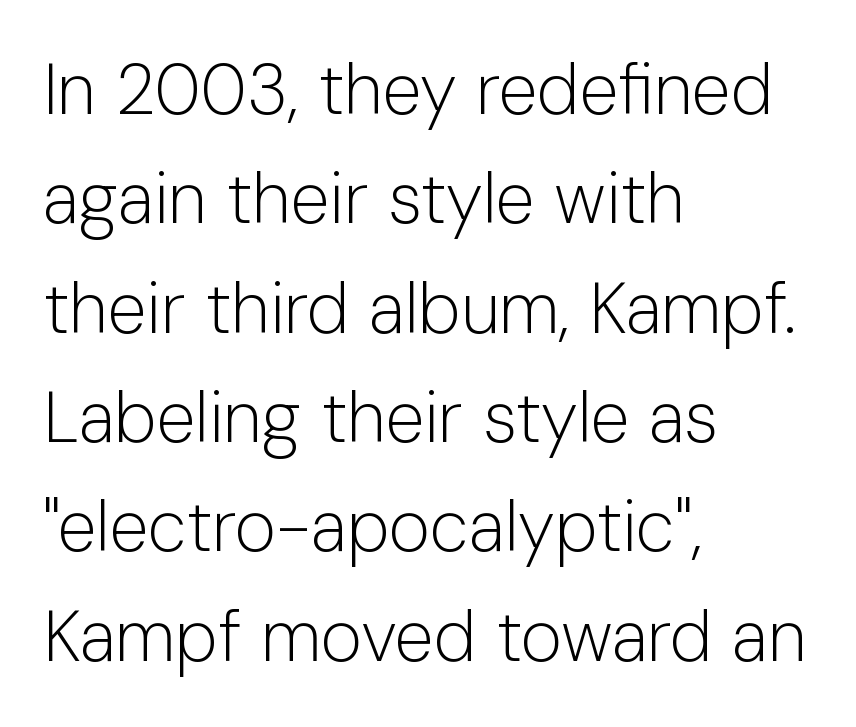
Counters stay open thanks to moderate or lighter strokes. The gaps between neighbouring characters are ordinary and unremarkable. The area under the type is left untouched. Varying glyph widths throughout — classic text-font behaviour. Posture: straight, roman, zero tilt. The block of text has a typical density, with ordinary space between rows.
